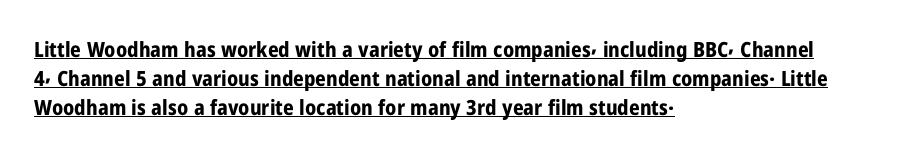
The image shows 21 px bold type, upright; set left-aligned, normal line spacing (1.37x), normal letter spacing, underlined.
